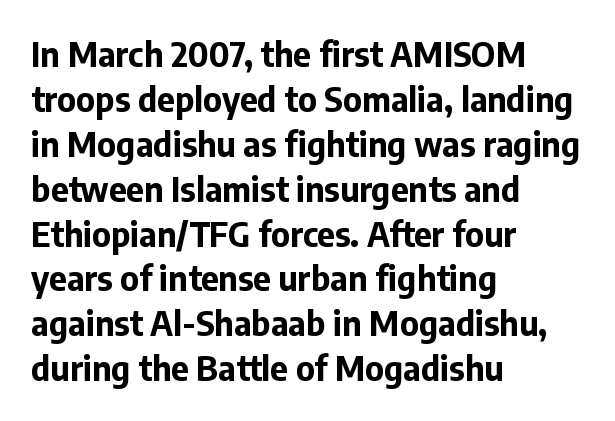
The rows are spaced the way most documents space them. The typeface chosen for these lines omits serifs. The letterforms sit shoulder to shoulder at normal distance. Any mark beneath the type? The region is blank.
